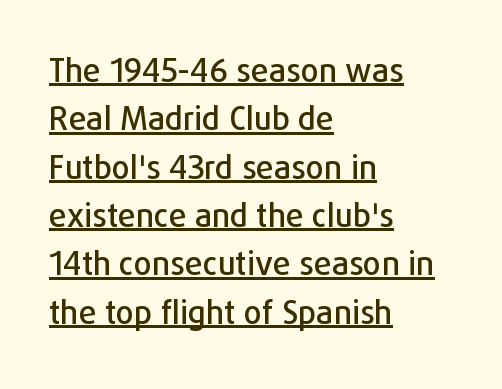
Each line of the rendering has a horizontal stroke beneath the glyphs. Is the block centered? No — it sits flush against the left margin. The face used here is rendered with its standard letterfit. You could not count columns in this text — the font is proportionally spaced. The axis of the letterforms is exactly vertical.
